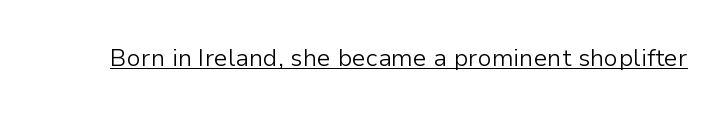
{"italic": "no", "bold": "no", "underline": "yes", "letter_spacing": "normal", "letter_spacing_em": 0.0, "glyph_px": 24}
